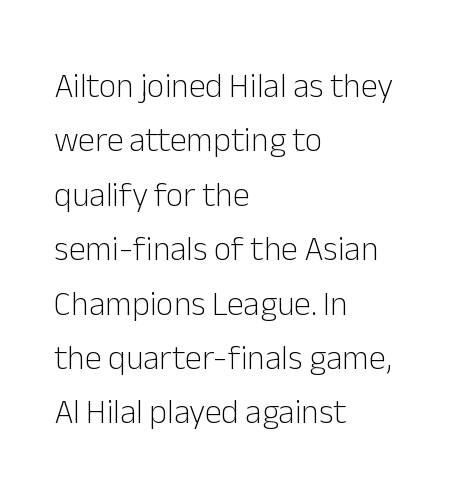
Quick note: underline off. You could not count columns in this text — the font is proportionally spaced. In terms of leading, this rendering sits right in the middle. Observe the ordinary spacing: letters are neighbours, not strangers. The type sits square on the baseline with zero lean.
